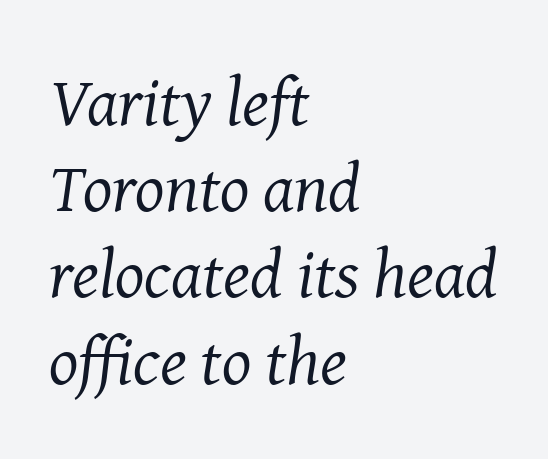
Q: Is the text bold? A: No.
Q: Is the text italic (slanted)? A: Yes, it leans right by about 8 degrees.
Q: Is the typeface a serif or a sans-serif typeface? A: Serif.
Q: Is the text underlined? A: No.
Q: How is the paragraph aligned? A: Left-aligned.
Q: Is the spacing between letters normal or unusually wide? A: Normal.
Q: Is the spacing between lines tight, normal or loose? A: Normal.
Q: Width (condensed, normal, or wide)? A: Normal.
Q: Stroke contrast? A: Medium.
Q: x-height? A: Medium.
Q: Monospaced? A: No.
